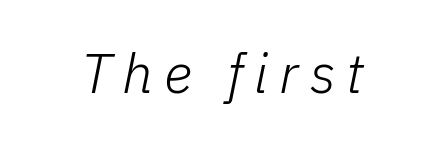
{"italic": "yes", "lean": "right", "slant_degrees": 11, "bold": "no", "weight": "light", "width": "normal", "stroke_contrast": "low", "x_height": "medium", "monospaced": "no", "underline": "no", "letter_spacing": "wide", "letter_spacing_em": 0.2, "glyph_px": 55}
